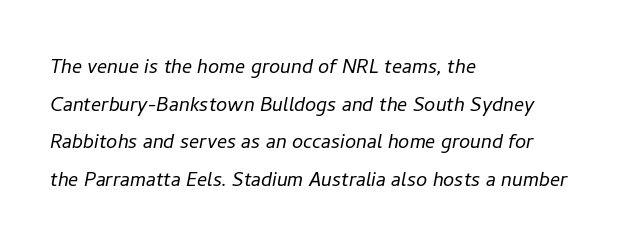
{"italic": "yes", "lean": "right", "slant_degrees": 11, "bold": "no", "underline": "no", "align": "left", "line_spacing": "normal", "line_spacing_ratio": 1.51, "letter_spacing": "normal", "letter_spacing_em": 0.0, "glyph_px": 25}
